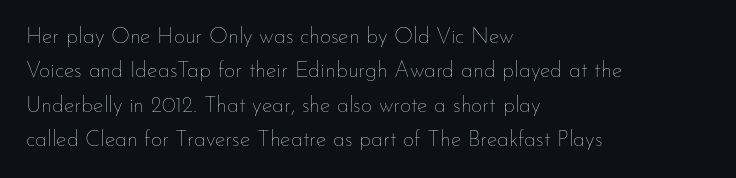
{"italic": "no", "bold": "no", "underline": "no", "align": "left", "line_spacing": "normal", "line_spacing_ratio": 1.56, "letter_spacing": "normal", "letter_spacing_em": 0.0, "glyph_px": 22}
